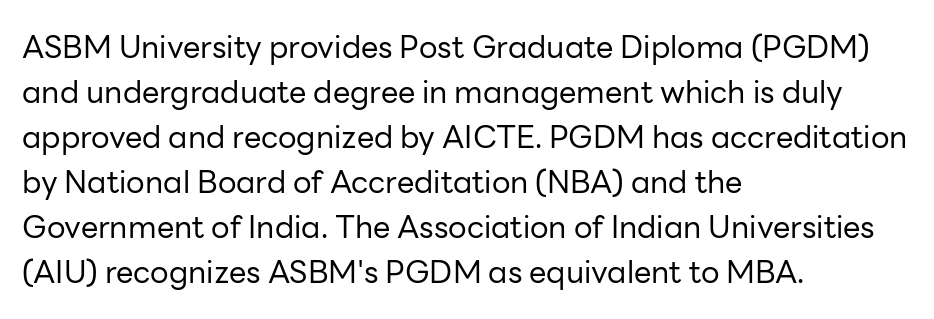
Casual observation: everything's shoved over to the left. The line texture is even and compact thanks to regular tracking. A bare baseline throughout the passage. Each letter's strokes conclude bluntly, with no projecting serifs. The letters advance in unequal steps, a hallmark of proportional type. Is the stroke heavy? The answer is a plain regular-or-lighter.
